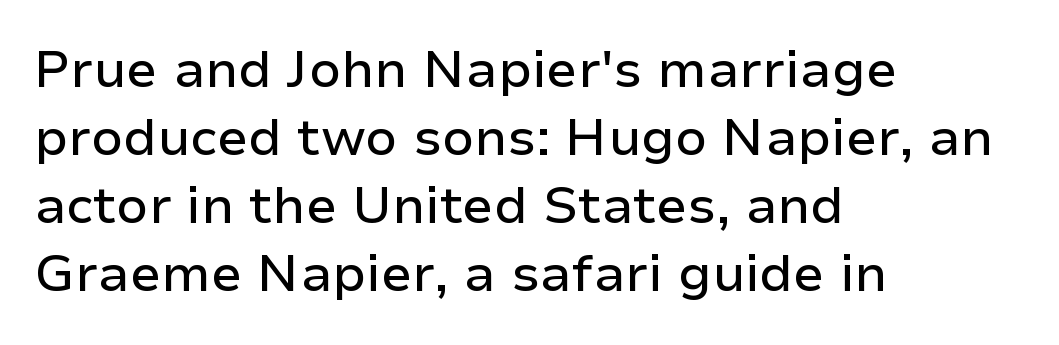
The image shows 52 px sans-serif type, upright; set left-aligned, normal line spacing (1.31x), normal letter spacing, not underlined; low stroke contrast and a medium x-height.
